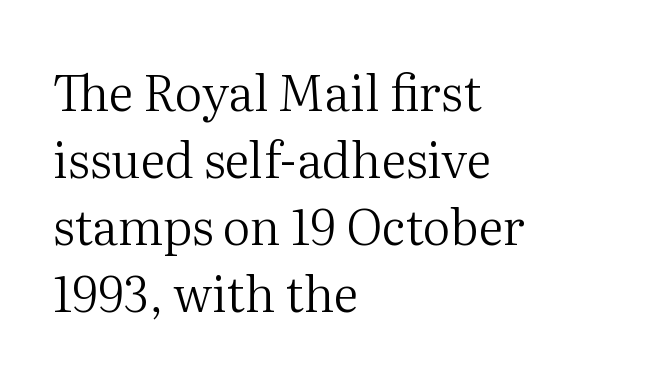
Nope, not italic — everything's standing straight. Quick note: underline off. Regarding leading, the lines here are spaced in the standard way. Summary of weight: not heavy and not bold.
